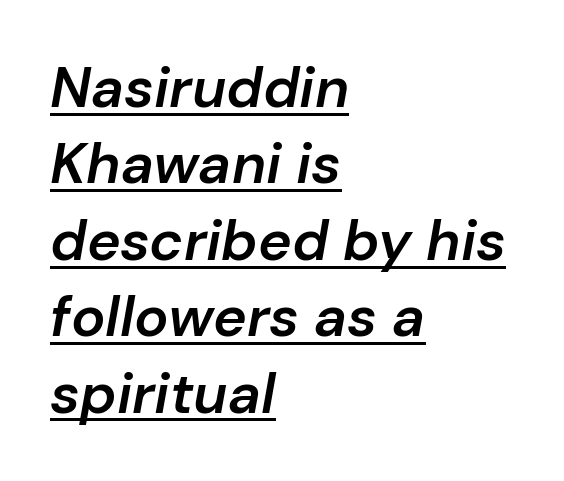
The image shows 57 px semibold type, italic (leaning right); set left-aligned, normal line spacing (1.34x), normal letter spacing, underlined; low stroke contrast and a medium x-height.
